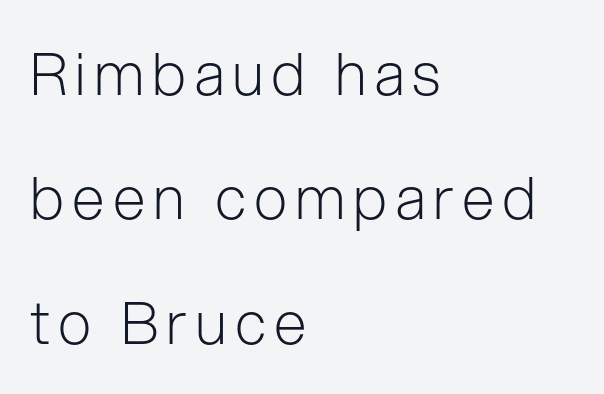
Only glyphs here, with clear space below each row. Stroke thickness stays within the range of a standard reading face or lighter. The designer dialed line spacing up above the default. These lines stack with their left ends in a neat column. The axis of the letterforms is exactly vertical. Do the characters align in a grid? No, the font is proportional.
